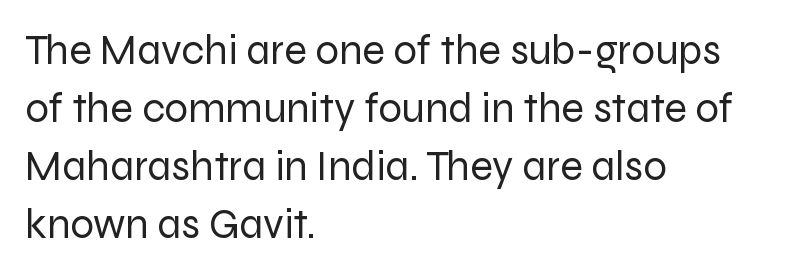
The image shows 42 px regular-weight sans-serif type, upright; set left-aligned, normal line spacing (1.38x), normal letter spacing, not underlined; low stroke contrast and a medium x-height.
